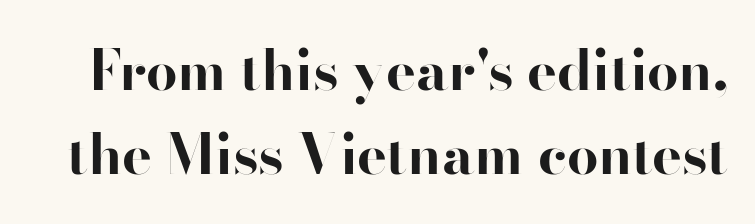
{"serif": "no", "italic": "no", "bold": "yes", "weight": "bold", "width": "normal", "stroke_contrast": "high", "x_height": "small", "monospaced": "no", "underline": "no", "line_spacing": "normal", "line_spacing_ratio": 1.5, "letter_spacing": "normal", "letter_spacing_em": 0.0, "glyph_px": 56}
